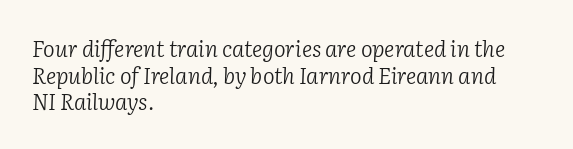
Between one letter and the next there's only the usual sliver of space. Has an underline been added? It has not. Is the type heavy? It reads as light-to-regular instead. Layout note: lines flush left.
